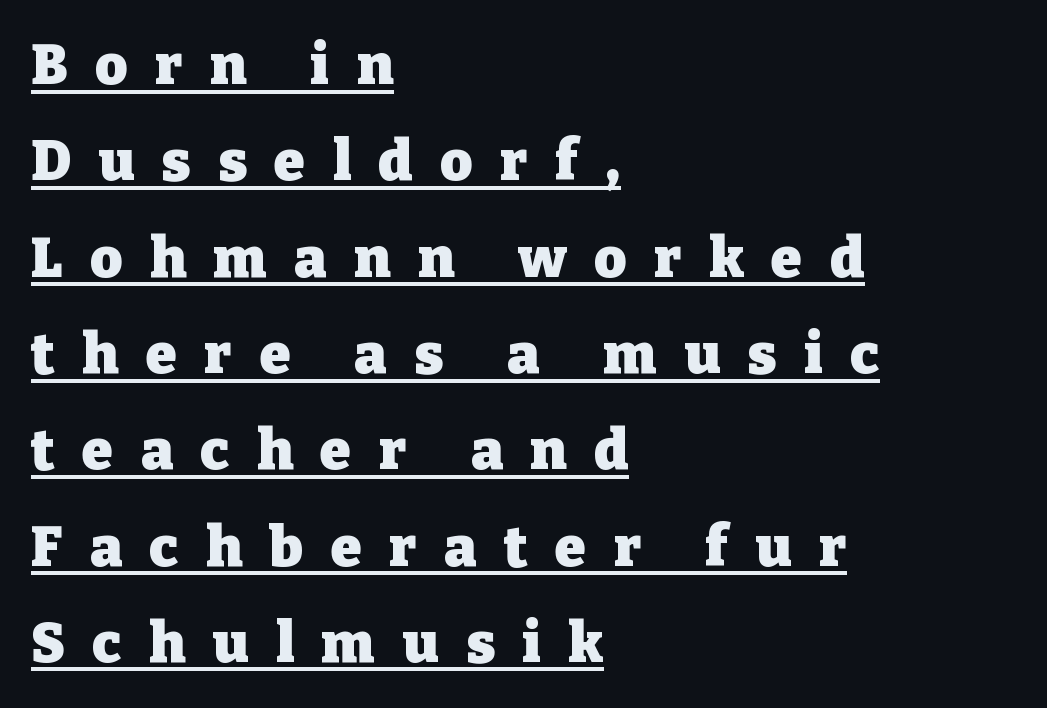
Q: Is the text bold? A: Yes.
Q: Is the text italic (slanted)? A: No, it is upright.
Q: Is the typeface a serif or a sans-serif typeface? A: Serif.
Q: Is the text underlined? A: Yes.
Q: How is the paragraph aligned? A: Left-aligned.
Q: Is the spacing between letters normal or unusually wide? A: Unusually wide.
Q: Width (condensed, normal, or wide)? A: Normal.
Q: Stroke contrast? A: Low.
Q: x-height? A: Medium.
Q: Monospaced? A: No.
